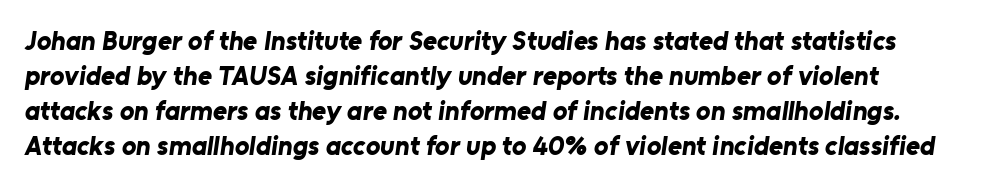
These lines sit exactly where default settings would place them. This is heavy type, rendered in bold. The foot of each line stays bare and open. The horizontal fit of the characters is conventional and even.
